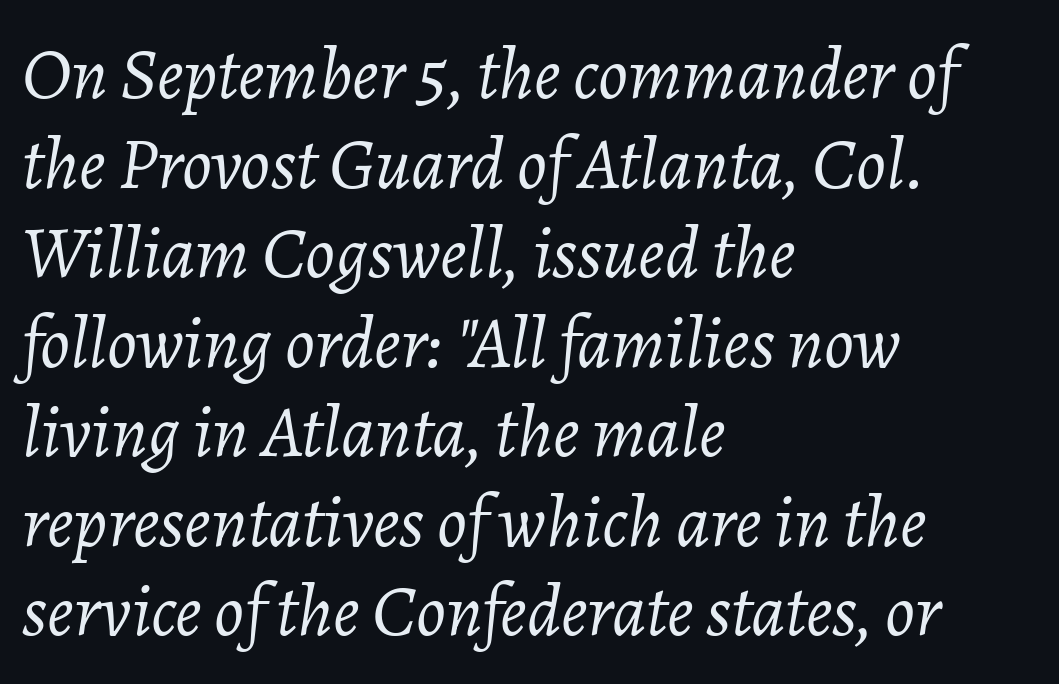
{"italic": "yes", "lean": "right", "slant_degrees": 7, "bold": "no", "weight": "light", "width": "normal", "stroke_contrast": "low", "x_height": "medium", "monospaced": "no", "underline": "no", "align": "left", "line_spacing_ratio": 1.21, "letter_spacing": "normal", "letter_spacing_em": 0.0, "glyph_px": 74}
